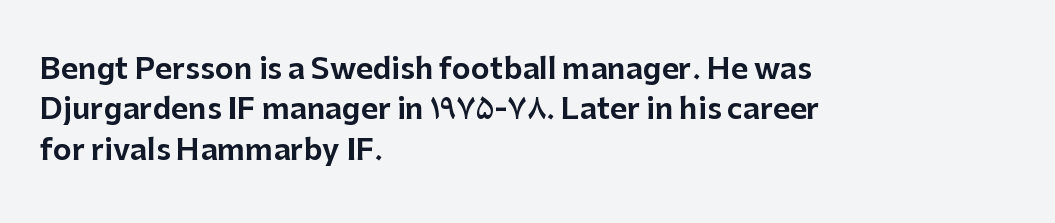
The image shows 29 px sans-serif type, upright; set left-aligned, normal line spacing (1.39x), normal letter spacing, not underlined; low stroke contrast and a medium x-height.
